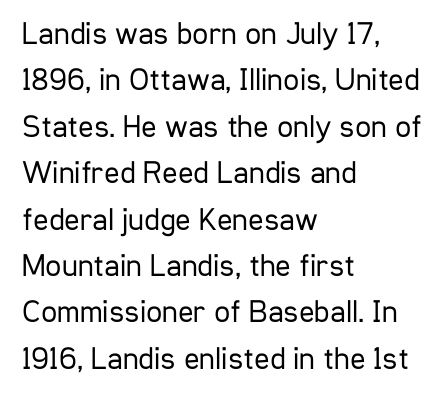
{"serif": "no", "italic": "no", "bold": "no", "weight": "regular", "width": "condensed", "stroke_contrast": "low", "x_height": "medium", "monospaced": "no", "underline": "no", "align": "left", "line_spacing": "normal", "line_spacing_ratio": 1.45, "letter_spacing": "normal", "letter_spacing_em": 0.0, "glyph_px": 32}
